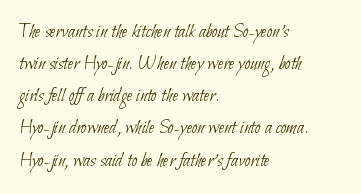
Q: Is the text bold? A: No.
Q: Is the text underlined? A: No.
Q: How is the paragraph aligned? A: Left-aligned.
Q: Is the spacing between letters normal or unusually wide? A: Normal.
Q: Is the spacing between lines tight, normal or loose? A: Normal.
